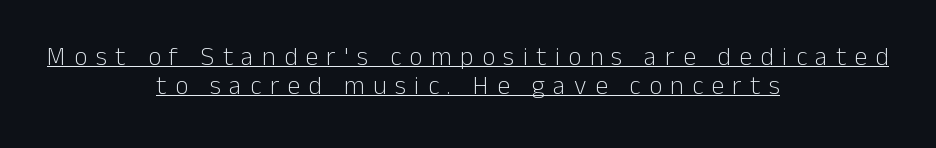
Q: Is the text bold? A: No.
Q: Is the text italic (slanted)? A: No, it is upright.
Q: Is the text underlined? A: Yes.
Q: How is the paragraph aligned? A: Centered.
Q: Is the spacing between letters normal or unusually wide? A: Unusually wide.
Q: Is the spacing between lines tight, normal or loose? A: Tight.
